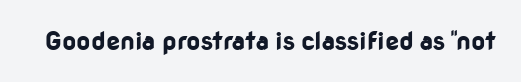
Q: Is the text bold? A: Yes.
Q: Is the text italic (slanted)? A: No, it is upright.
Q: Is the text underlined? A: No.
Q: Is the spacing between letters normal or unusually wide? A: Normal.
